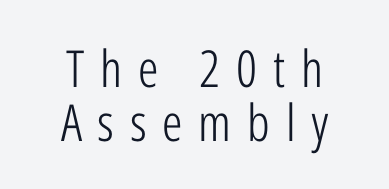
The image shows 51 px light, condensed sans-serif type, upright; set centered, tight line spacing (1.06x), unusually wide letter spacing (+0.31 em), not underlined; low stroke contrast and a medium x-height.
